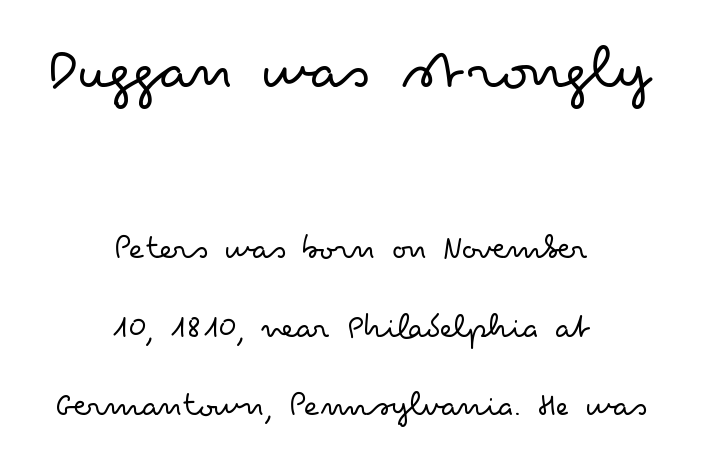
Q: Is the text bold? A: No.
Q: Is the text italic (slanted)? A: No, it is upright.
Q: Is the typeface a serif or a sans-serif typeface? A: Sans-serif.
Q: Is the text underlined? A: No.
Q: How is the paragraph aligned? A: Centered.
Q: Is the spacing between letters normal or unusually wide? A: Normal.
Q: Is the spacing between lines tight, normal or loose? A: Loose.
Q: Which block of text is set in a larger size, the first (top) or the second (bottom)? A: The first (top) one.
Q: Width (condensed, normal, or wide)? A: Wide.
Q: Stroke contrast? A: Low.
Q: x-height? A: Small.
Q: Monospaced? A: No.
